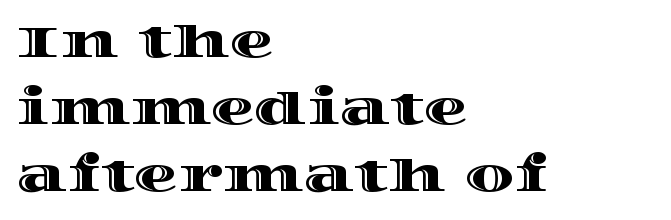
Q: Is the text italic (slanted)? A: No, it is upright.
Q: Is the text underlined? A: No.
Q: How is the paragraph aligned? A: Left-aligned.
Q: Is the spacing between letters normal or unusually wide? A: Normal.
Q: Is the spacing between lines tight, normal or loose? A: Normal.
Q: Width (condensed, normal, or wide)? A: Wide.
Q: x-height? A: Large.
Q: Monospaced? A: No.
